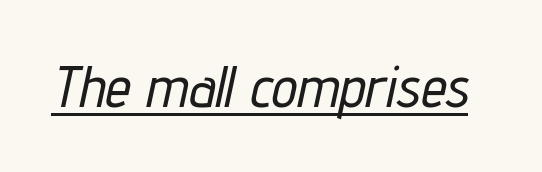
Character widths vary here, with narrow letters taking less room than wide ones. Look at the tracking — it's just the regular setting, nothing added. Compared with ordinary roman type, these characters are visibly tilted. Underlined type.
